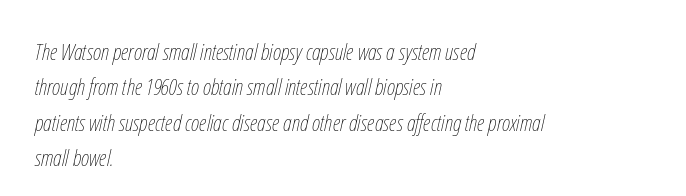
The image shows 23 px text type, italic (leaning right); set left-aligned, normal line spacing (1.54x), normal letter spacing, not underlined.
